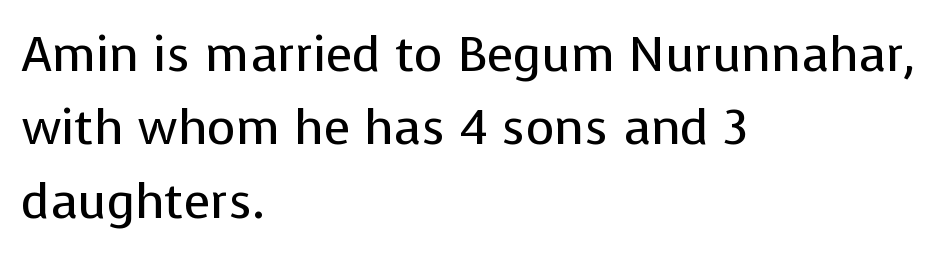
Weight: regular or lighter. The vertical gap from one line to the next is medium. The line texture is even and compact thanks to regular tracking. Observe the absence of serifs on each vertical stroke in this sample. The rendering uses natural spacing where letterforms have individual widths. Quick note: not italic, upright.
